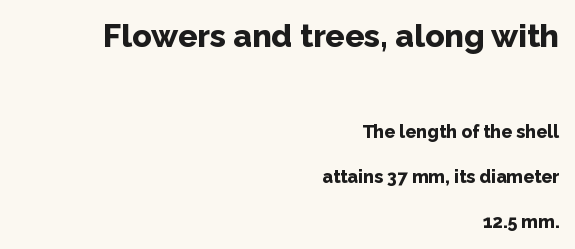
The image shows 32 px bold sans-serif type, upright; set right-aligned, loose line spacing (2.49x), normal letter spacing, not underlined; the first (top) block is 1.78x larger; low stroke contrast and a medium x-height.
